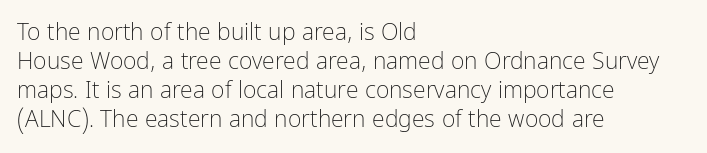
A typesetter would call this zero additional tracking. If you drew a line through each stem, it would be perfectly vertical. This block has exactly the height ordinary leading produces. Teacher's note: observe the even left margin — that is flush-left alignment. The area under the type is left untouched. This is not heavy type; no bold has been used.
